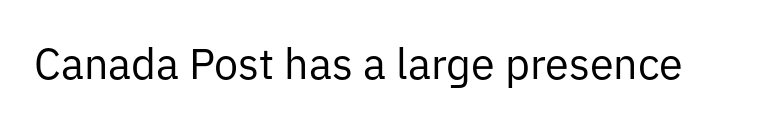
The glyphs in this specimen are sans serif. This is roman type, the default non-slanted kind. Stems and bowls with no extra thickness — not bold. Honestly, the letter spacing is just normal — you wouldn't notice it. The face used here is proportionally spaced, like ordinary book or web type.
